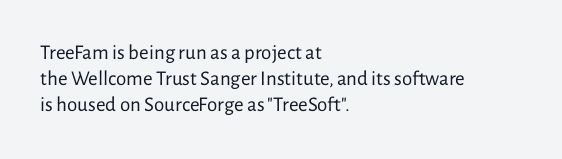
Q: Is the text bold? A: No.
Q: Is the text italic (slanted)? A: No, it is upright.
Q: Is the text underlined? A: No.
Q: How is the paragraph aligned? A: Left-aligned.
Q: Is the spacing between letters normal or unusually wide? A: Normal.
Q: Is the spacing between lines tight, normal or loose? A: Normal.
